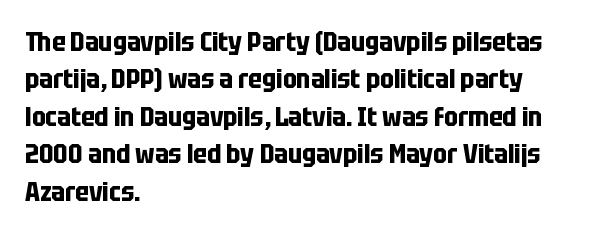
The image shows 26 px bold type, upright; set left-aligned, normal line spacing (1.44x), normal letter spacing, not underlined.
